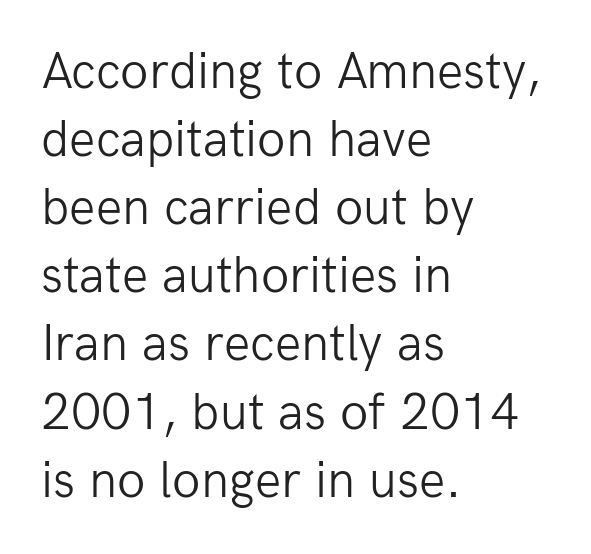
{"serif": "no", "italic": "no", "bold": "no", "weight": "light", "width": "normal", "stroke_contrast": "low", "x_height": "medium", "monospaced": "no", "underline": "no", "align": "left", "line_spacing": "normal", "line_spacing_ratio": 1.31, "letter_spacing": "normal", "letter_spacing_em": 0.0, "glyph_px": 52}
